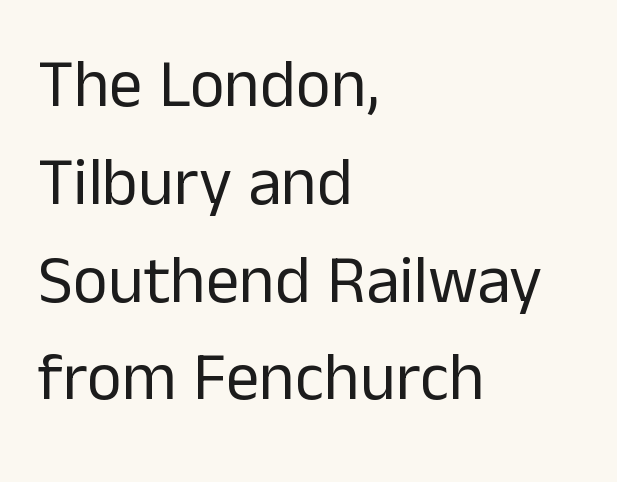
Q: Is the text bold? A: No.
Q: Is the text italic (slanted)? A: No, it is upright.
Q: Is the typeface a serif or a sans-serif typeface? A: Sans-serif.
Q: Is the text underlined? A: No.
Q: How is the paragraph aligned? A: Left-aligned.
Q: Is the spacing between letters normal or unusually wide? A: Normal.
Q: Is the spacing between lines tight, normal or loose? A: Normal.
Q: Width (condensed, normal, or wide)? A: Normal.
Q: Stroke contrast? A: Low.
Q: x-height? A: Medium.
Q: Monospaced? A: No.
